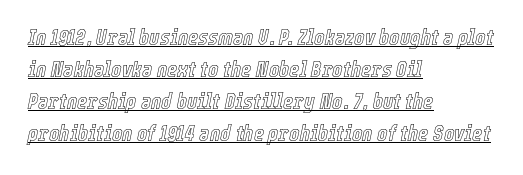
Q: Is the text italic (slanted)? A: Yes, it leans right by about 12 degrees.
Q: Is the text underlined? A: Yes.
Q: How is the paragraph aligned? A: Left-aligned.
Q: Is the spacing between letters normal or unusually wide? A: Normal.
Q: Is the spacing between lines tight, normal or loose? A: Normal.
